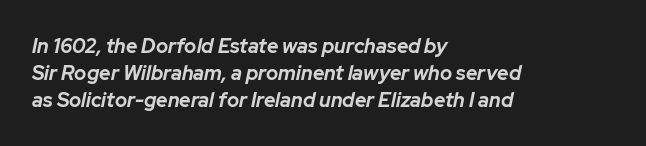
{"italic": "yes", "lean": "right", "slant_degrees": 12, "bold": "yes", "underline": "no", "align": "left", "line_spacing": "normal", "line_spacing_ratio": 1.35, "letter_spacing": "normal", "letter_spacing_em": 0.0, "glyph_px": 20}
